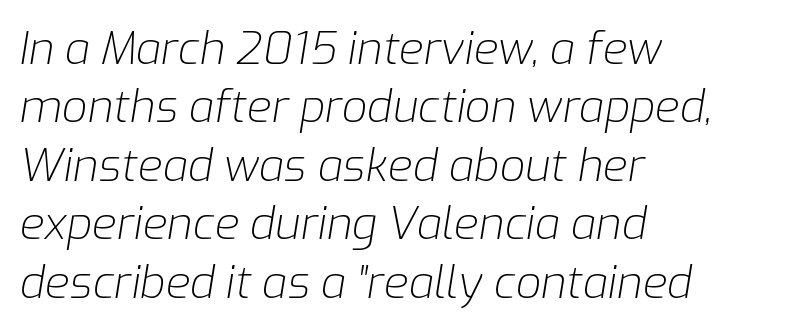
{"italic": "yes", "lean": "right", "slant_degrees": 9, "bold": "no", "weight": "light", "width": "normal", "stroke_contrast": "low", "x_height": "medium", "monospaced": "no", "underline": "no", "align": "left", "line_spacing": "normal", "line_spacing_ratio": 1.3, "letter_spacing": "normal", "letter_spacing_em": 0.0, "glyph_px": 45}
